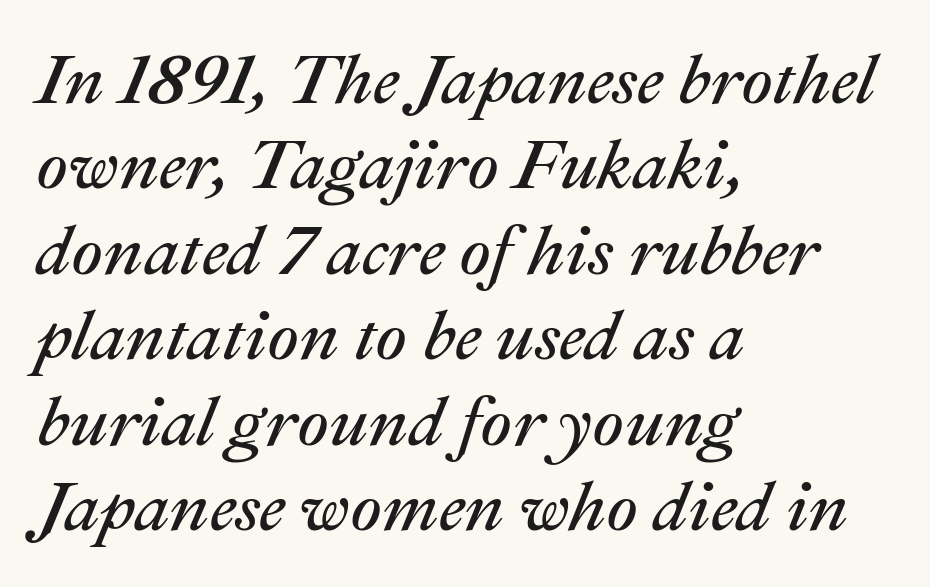
{"italic": "yes", "lean": "right", "slant_degrees": 22, "bold": "no", "weight": "regular", "width": "normal", "stroke_contrast": "medium", "x_height": "medium", "monospaced": "no", "underline": "no", "align": "left", "line_spacing_ratio": 1.22, "letter_spacing": "normal", "letter_spacing_em": 0.0, "glyph_px": 70}
